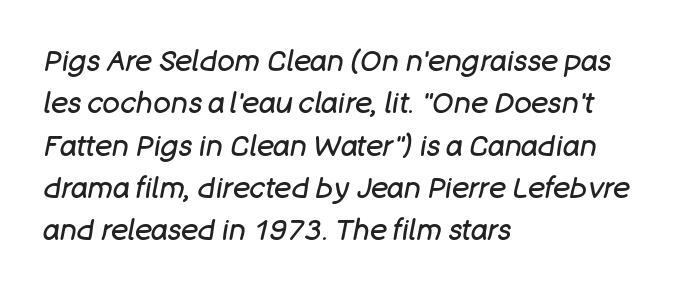
When letters slant like this, we call the style italic. The compositor pushed each line to the left boundary. Characters follow at the spacing the type designer built in. The weight would be labelled regular, book, light, or lighter still. Looks like regular typesetting: each glyph gets only the width it needs. The baseline area is clear.
